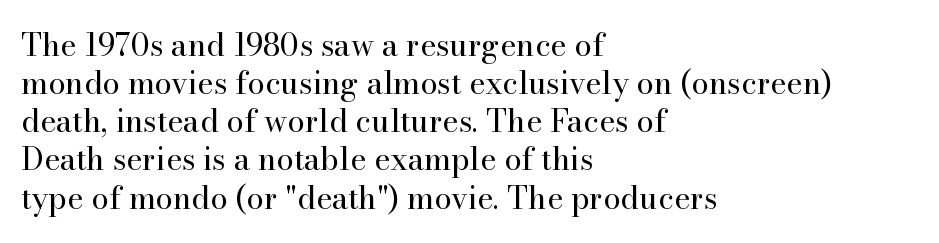
{"serif": "yes", "italic": "no", "bold": "no", "weight": "regular", "width": "normal", "stroke_contrast": "high", "x_height": "small", "monospaced": "no", "underline": "no", "align": "left", "line_spacing_ratio": 1.23, "letter_spacing": "normal", "letter_spacing_em": 0.0, "glyph_px": 31}
